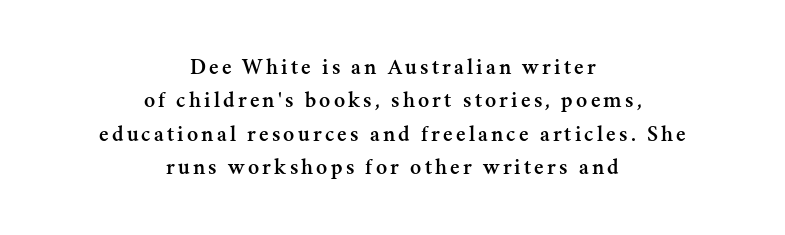
{"italic": "no", "underline": "no", "align": "center", "line_spacing": "normal", "line_spacing_ratio": 1.45, "glyph_px": 23}
